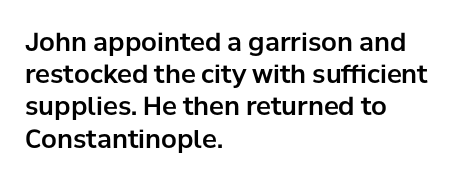
No italicization has been applied; the sample stays upright. This sample uses plain, unmodified letter spacing. Decoration check: the copy has no underline. The typesetter chose a ragged-right arrangement here. Interline gaps are of average width in this sample.
